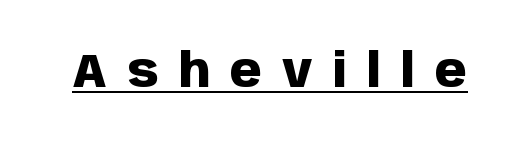
The image shows 46 px heavy sans-serif type, upright; set unusually wide letter spacing (+0.43 em), underlined; low stroke contrast and a large x-height.
